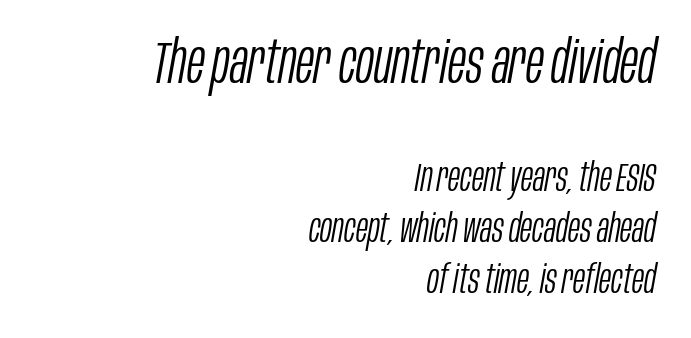
{"italic": "yes", "lean": "right", "slant_degrees": 10, "bold": "no", "weight": "light", "width": "condensed", "stroke_contrast": "low", "x_height": "large", "monospaced": "no", "underline": "no", "align": "right", "line_spacing": "normal", "line_spacing_ratio": 1.27, "letter_spacing": "normal", "letter_spacing_em": 0.0, "larger_block": "first", "size_ratio": 1.5, "glyph_px": 60}
